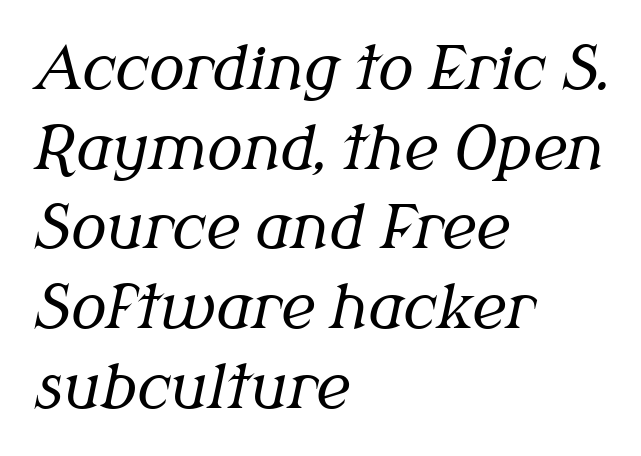
The image shows 59 px regular-weight serif type, italic (leaning right); set left-aligned, normal line spacing (1.35x), normal letter spacing, not underlined; medium stroke contrast and a medium x-height.
